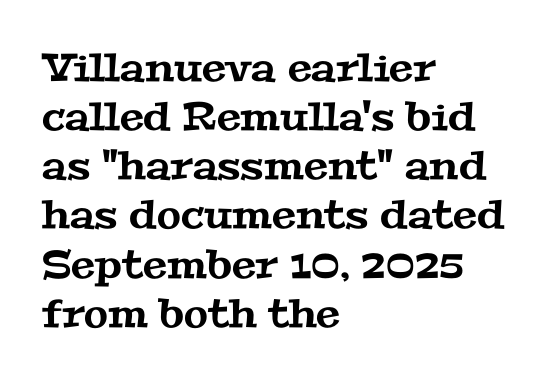
{"serif": "yes", "width": "wide", "stroke_contrast": "medium", "x_height": "medium", "monospaced": "no", "underline": "no", "align": "left", "line_spacing": "normal", "line_spacing_ratio": 1.26, "letter_spacing": "normal", "letter_spacing_em": 0.0, "glyph_px": 39}
